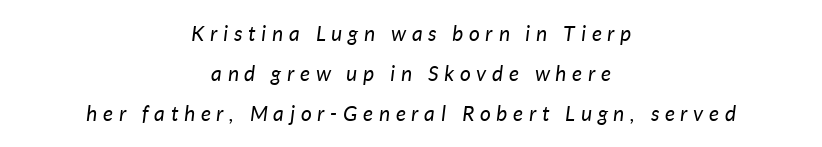
The image shows 21 px text type, italic (leaning right); set centered, loose line spacing (1.91x), unusually wide letter spacing (+0.28 em), not underlined.
